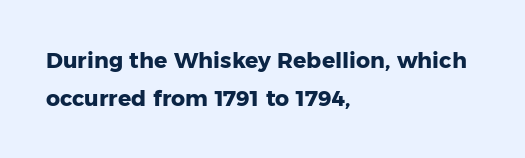
Q: Is the text bold? A: Yes.
Q: Is the text italic (slanted)? A: No, it is upright.
Q: Is the text underlined? A: No.
Q: How is the paragraph aligned? A: Left-aligned.
Q: Is the spacing between letters normal or unusually wide? A: Normal.
